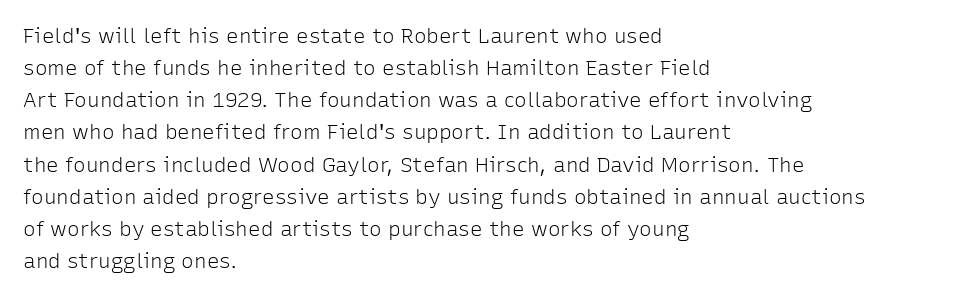
Q: Is the text bold? A: No.
Q: Is the text italic (slanted)? A: No, it is upright.
Q: Is the text underlined? A: No.
Q: How is the paragraph aligned? A: Left-aligned.
Q: Is the spacing between letters normal or unusually wide? A: Normal.
Q: Is the spacing between lines tight, normal or loose? A: Normal.
